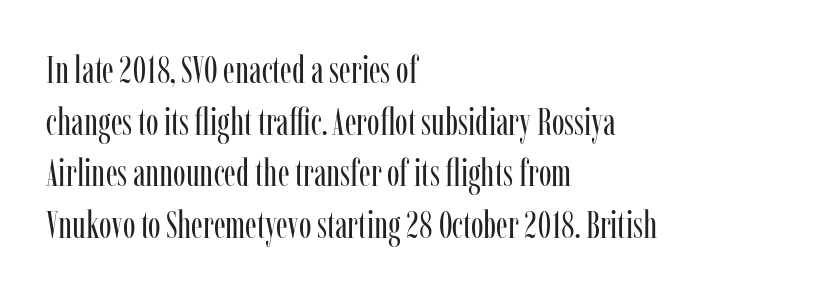
One glance says typical: line gaps are just what's usual. If you drew a line through each stem, it would be perfectly vertical. Rule under the text: the space is simply empty. Which margin do the lines hug? The left one — the right edge is uneven.
